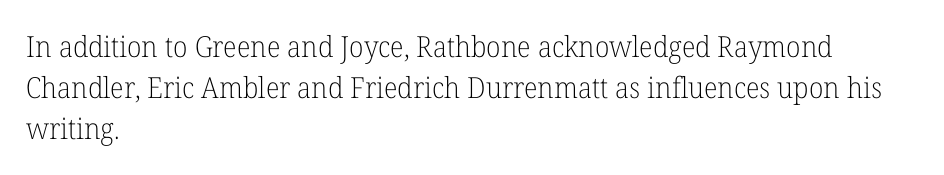
The image shows 29 px light serif type, upright; set left-aligned, normal line spacing (1.42x), normal letter spacing, not underlined; low stroke contrast and a medium x-height.
